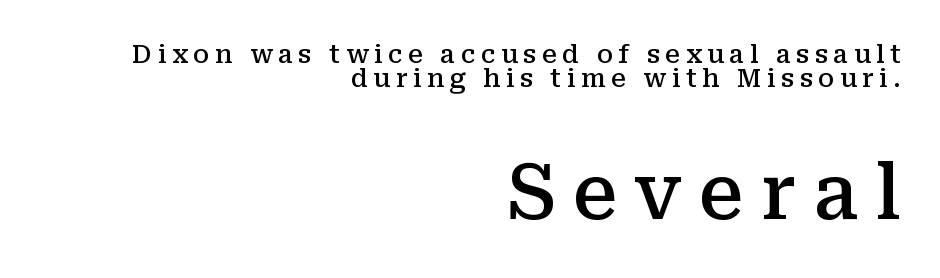
{"serif": "yes", "italic": "no", "bold": "semi", "weight": "semibold", "width": "normal", "stroke_contrast": "medium", "x_height": "medium", "monospaced": "no", "underline": "no", "align": "right", "line_spacing": "tight", "line_spacing_ratio": 0.97, "letter_spacing": "wide", "letter_spacing_em": 0.22, "larger_block": "second", "size_ratio": 3.04, "glyph_px": 76}
